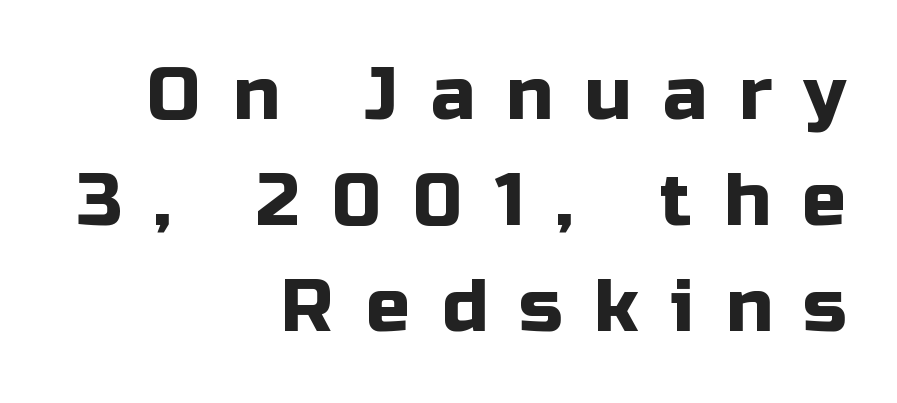
{"serif": "no", "italic": "no", "width": "normal", "stroke_contrast": "low", "x_height": "medium", "monospaced": "no", "underline": "no", "align": "right", "line_spacing": "normal", "line_spacing_ratio": 1.45, "letter_spacing": "wide", "letter_spacing_em": 0.44, "glyph_px": 73}
